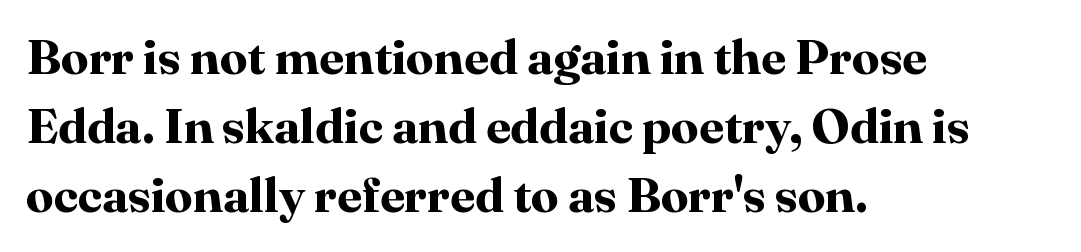
{"serif": "yes", "italic": "no", "bold": "yes", "weight": "bold", "width": "normal", "stroke_contrast": "high", "x_height": "medium", "monospaced": "no", "underline": "no", "align": "left", "line_spacing": "normal", "line_spacing_ratio": 1.41, "letter_spacing": "normal", "letter_spacing_em": 0.0, "glyph_px": 49}
